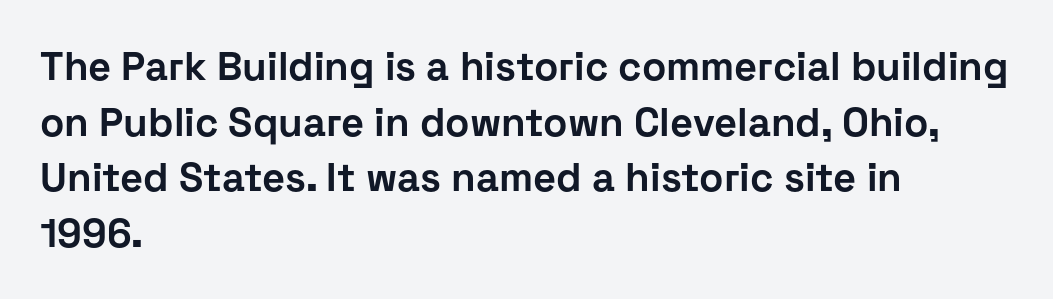
The passage shown is typed in a proportional face where columns would drift. Vertical spacing — default. This sample is left-justified, so line endings fall wherever the words run out. Students, this is bold: see how much ink each stroke carries. A sans-serif font was chosen for this passage.
